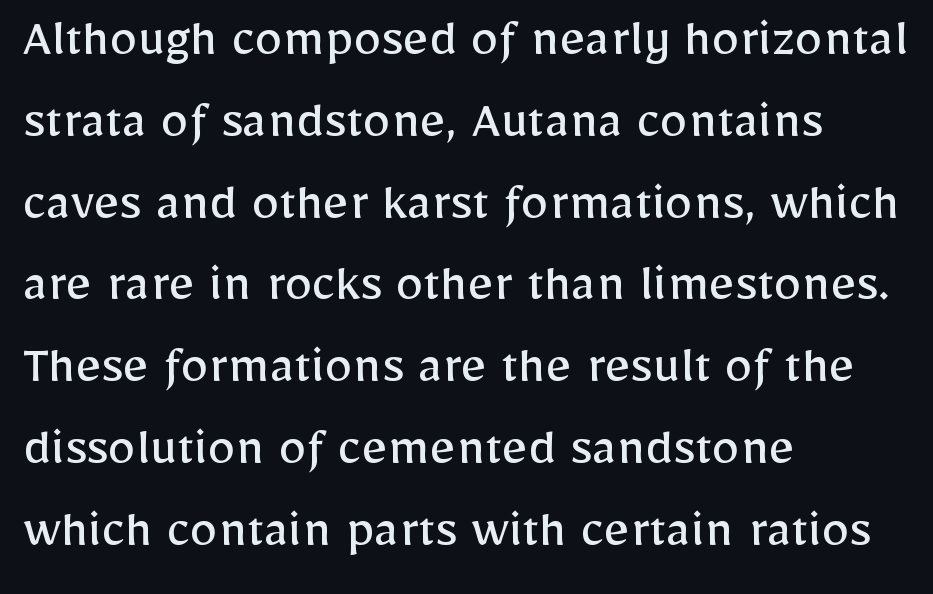
{"serif": "no", "italic": "no", "bold": "no", "weight": "regular", "width": "normal", "stroke_contrast": "low", "x_height": "medium", "monospaced": "no", "underline": "no", "align": "left", "line_spacing": "normal", "line_spacing_ratio": 1.46, "letter_spacing": "normal", "letter_spacing_em": 0.0, "glyph_px": 56}
